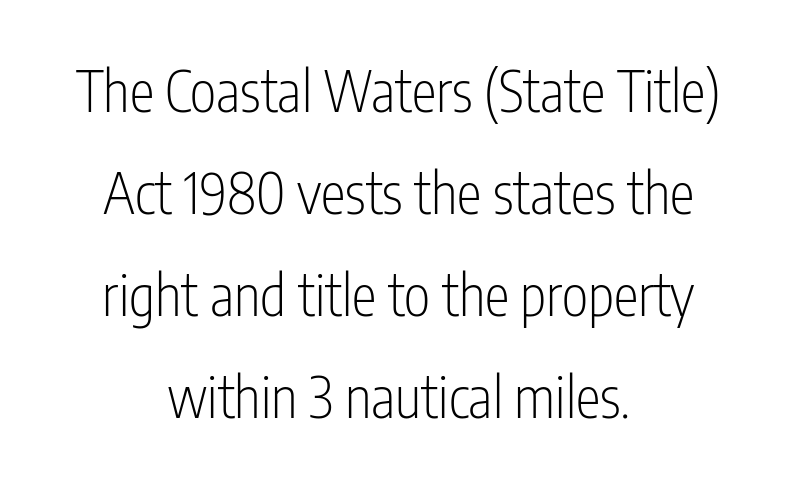
Q: Is the text bold? A: No.
Q: Is the text italic (slanted)? A: No, it is upright.
Q: Is the typeface a serif or a sans-serif typeface? A: Sans-serif.
Q: Is the text underlined? A: No.
Q: How is the paragraph aligned? A: Centered.
Q: Is the spacing between letters normal or unusually wide? A: Normal.
Q: Width (condensed, normal, or wide)? A: Condensed.
Q: Stroke contrast? A: Low.
Q: x-height? A: Medium.
Q: Monospaced? A: No.
